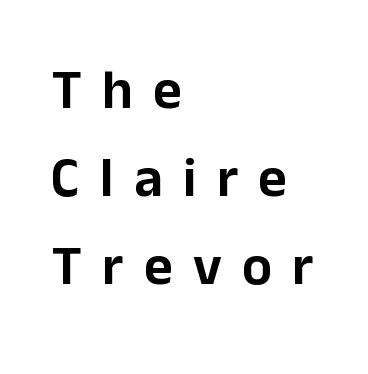
The image shows 56 px sans-serif type, upright; set left-aligned, normal line spacing (1.57x), unusually wide letter spacing (+0.36 em), not underlined; low stroke contrast and a medium x-height.
